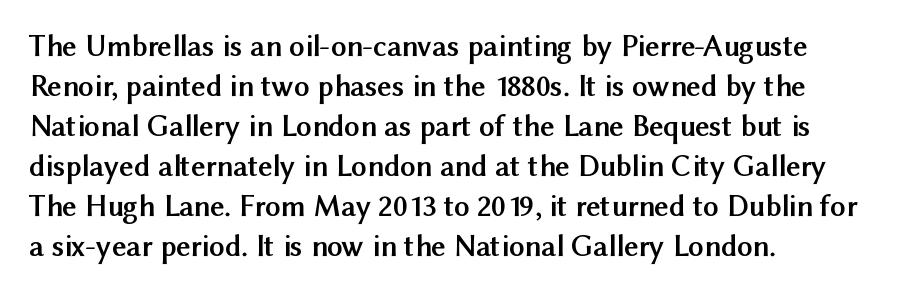
{"serif": "no", "italic": "no", "bold": "yes", "weight": "semibold", "width": "normal", "stroke_contrast": "medium", "x_height": "medium", "monospaced": "no", "underline": "no", "align": "left", "line_spacing": "normal", "line_spacing_ratio": 1.29, "letter_spacing": "normal", "letter_spacing_em": 0.0, "glyph_px": 31}
